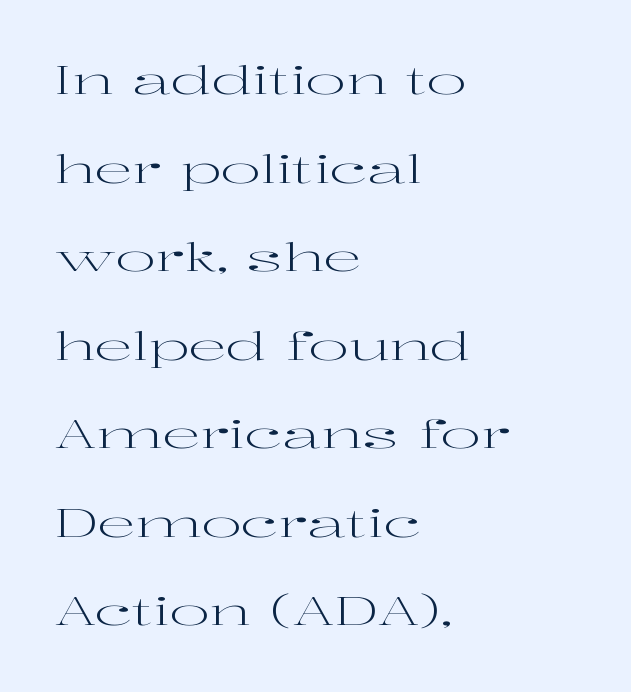
The image shows 38 px regular-weight, wide serif type, upright; set left-aligned, loose line spacing (2.33x), normal letter spacing, not underlined; high stroke contrast and a medium x-height.
